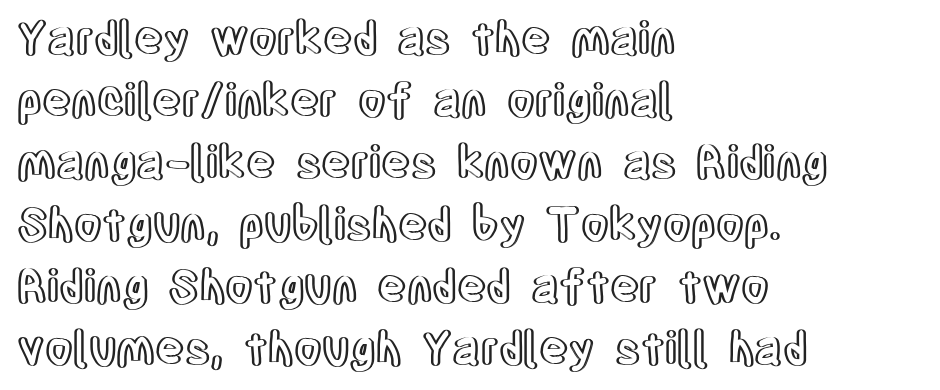
Q: Is the text italic (slanted)? A: No, it is upright.
Q: Is the text underlined? A: No.
Q: How is the paragraph aligned? A: Left-aligned.
Q: Is the spacing between letters normal or unusually wide? A: Normal.
Q: Is the spacing between lines tight, normal or loose? A: Normal.
Q: Width (condensed, normal, or wide)? A: Condensed.
Q: x-height? A: Large.
Q: Monospaced? A: No.
